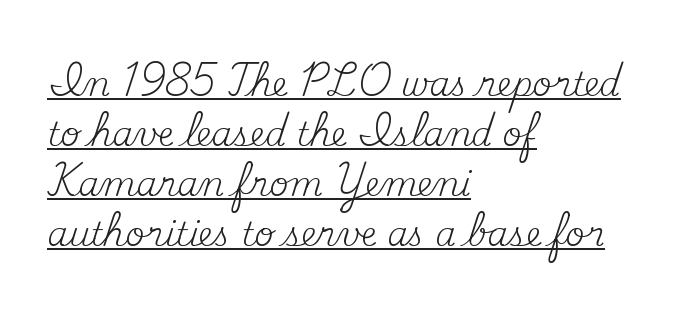
Q: Is the text bold? A: No.
Q: Is the text italic (slanted)? A: Yes.
Q: Is the typeface a serif or a sans-serif typeface? A: Serif.
Q: Is the text underlined? A: Yes.
Q: How is the paragraph aligned? A: Left-aligned.
Q: Is the spacing between letters normal or unusually wide? A: Normal.
Q: Is the spacing between lines tight, normal or loose? A: Normal.
Q: Width (condensed, normal, or wide)? A: Normal.
Q: Stroke contrast? A: Medium.
Q: x-height? A: Small.
Q: Monospaced? A: No.
